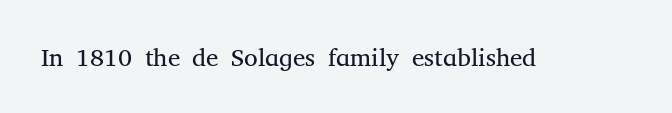
The rendering keeps characters at their native spacing. The font sits on the lighter half of the weight spectrum, regular included. Quick note: underline off. Is there any slant? The stems are plumb.
